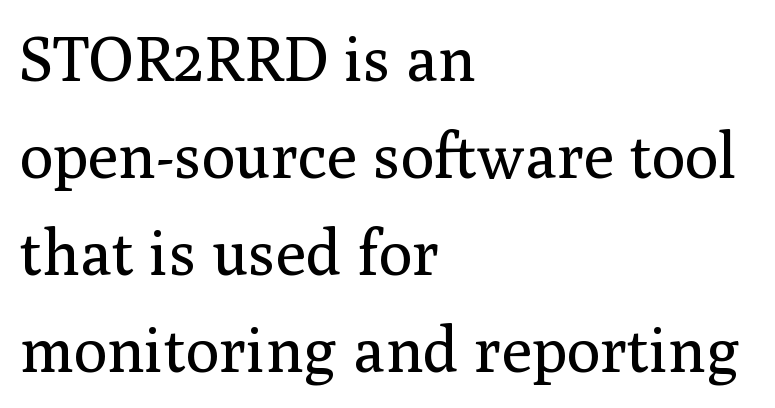
{"serif": "yes", "italic": "no", "bold": "no", "weight": "regular", "width": "normal", "stroke_contrast": "medium", "x_height": "medium", "monospaced": "no", "underline": "no", "align": "left", "line_spacing": "normal", "line_spacing_ratio": 1.54, "letter_spacing": "normal", "letter_spacing_em": 0.0, "glyph_px": 63}
